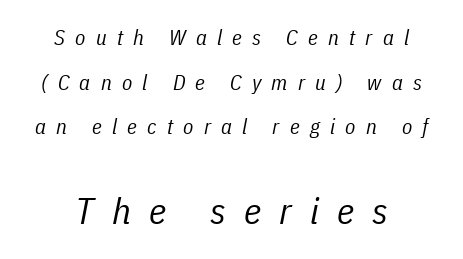
{"italic": "yes", "lean": "right", "slant_degrees": 11, "bold": "no", "weight": "regular", "width": "condensed", "stroke_contrast": "low", "x_height": "medium", "monospaced": "no", "underline": "no", "line_spacing": "loose", "line_spacing_ratio": 2.12, "letter_spacing": "wide", "letter_spacing_em": 0.49, "larger_block": "second", "size_ratio": 1.76, "glyph_px": 37}
